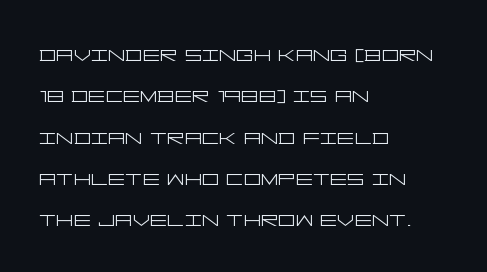
Q: Is the text bold? A: No.
Q: Is the text italic (slanted)? A: No, it is upright.
Q: Is the text underlined? A: No.
Q: How is the paragraph aligned? A: Left-aligned.
Q: Is the spacing between letters normal or unusually wide? A: Normal.
Q: Is the spacing between lines tight, normal or loose? A: Normal.
